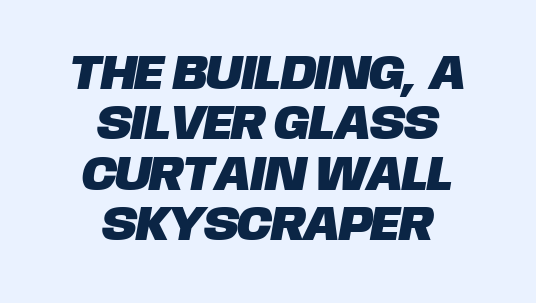
{"serif": "no", "width": "normal", "stroke_contrast": "low", "x_height": "large", "monospaced": "no", "underline": "no", "align": "center", "line_spacing": "tight", "line_spacing_ratio": 1.03, "letter_spacing": "normal", "letter_spacing_em": 0.0, "glyph_px": 49}
